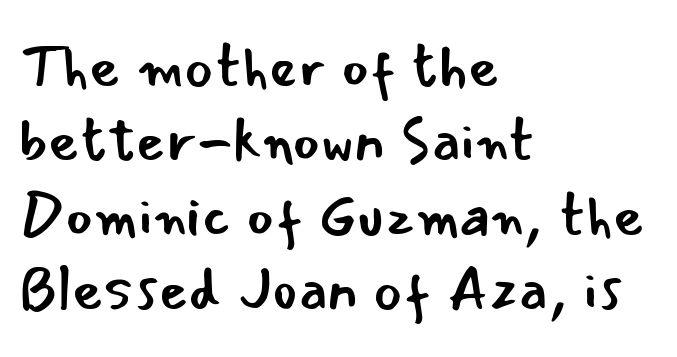
Q: Is the text bold? A: No.
Q: Is the text italic (slanted)? A: No, it is upright.
Q: Is the typeface a serif or a sans-serif typeface? A: Sans-serif.
Q: Is the text underlined? A: No.
Q: How is the paragraph aligned? A: Left-aligned.
Q: Is the spacing between letters normal or unusually wide? A: Normal.
Q: Width (condensed, normal, or wide)? A: Normal.
Q: Stroke contrast? A: Low.
Q: x-height? A: Small.
Q: Monospaced? A: No.
